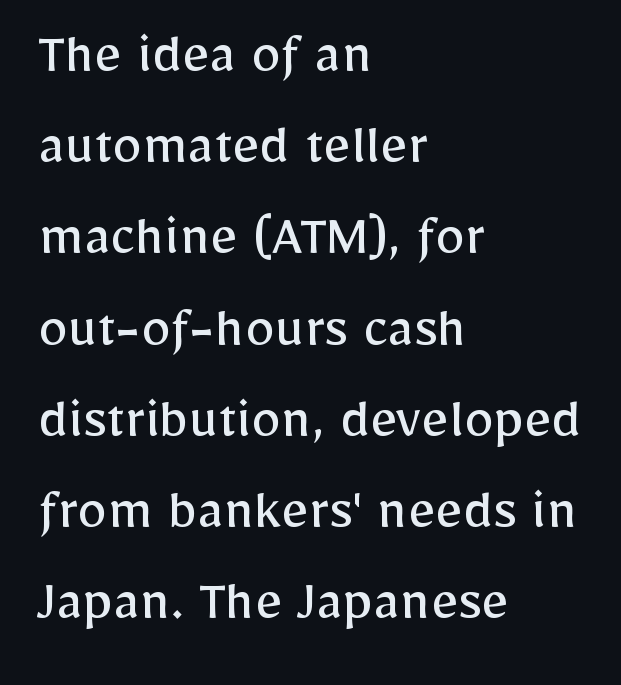
Left-aligned paragraph, ragged on the right. This rendering leaves character spacing at its baseline value. Letters have the restrained weight of plain body copy at most. Designer's note — italics off, roman on. Look at the bottom of the vertical strokes: they stop flat, with no serifs.
